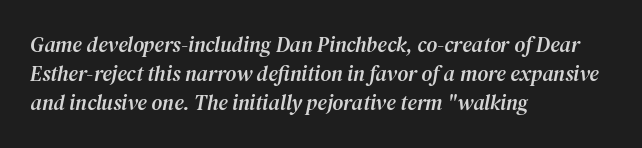
The image shows 21 px text type, italic (leaning right); set left-aligned, normal line spacing (1.38x), normal letter spacing, not underlined.
